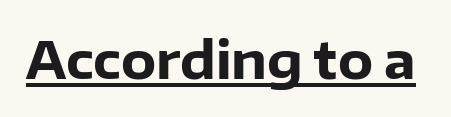
Q: Is the text bold? A: Yes.
Q: Is the text italic (slanted)? A: No, it is upright.
Q: Is the typeface a serif or a sans-serif typeface? A: Sans-serif.
Q: Is the text underlined? A: Yes.
Q: Is the spacing between letters normal or unusually wide? A: Normal.
Q: Width (condensed, normal, or wide)? A: Normal.
Q: Stroke contrast? A: Low.
Q: x-height? A: Medium.
Q: Monospaced? A: No.
